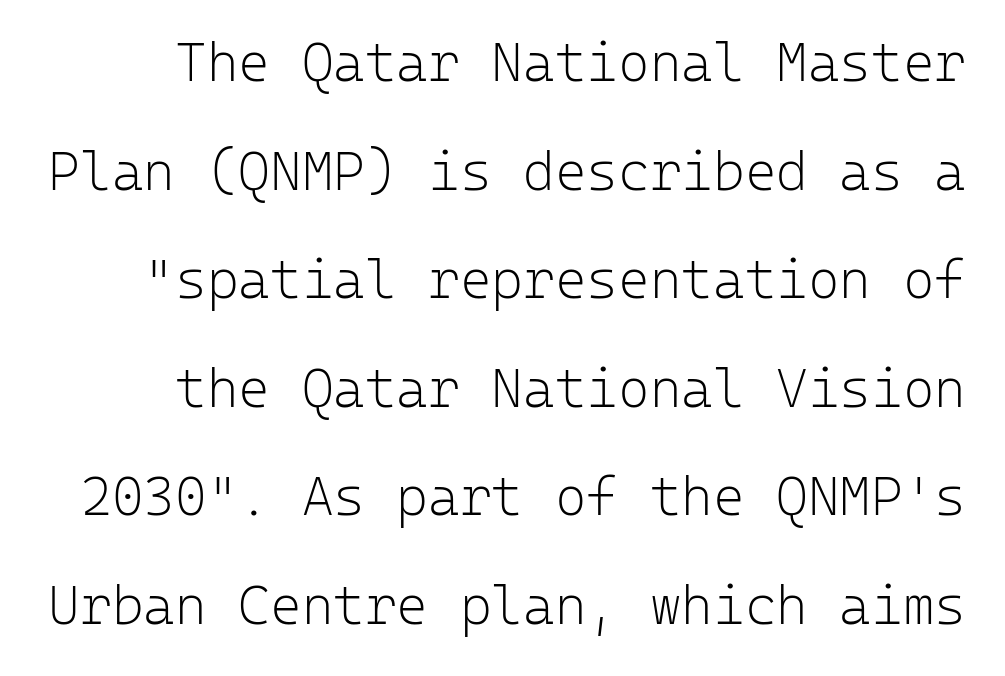
Q: Is the text bold? A: No.
Q: Is the text italic (slanted)? A: No, it is upright.
Q: Is the typeface a serif or a sans-serif typeface? A: Sans-serif.
Q: Is the text underlined? A: No.
Q: Is the spacing between letters normal or unusually wide? A: Normal.
Q: Is the spacing between lines tight, normal or loose? A: Loose.
Q: Width (condensed, normal, or wide)? A: Normal.
Q: Stroke contrast? A: Low.
Q: x-height? A: Medium.
Q: Monospaced? A: Yes.
